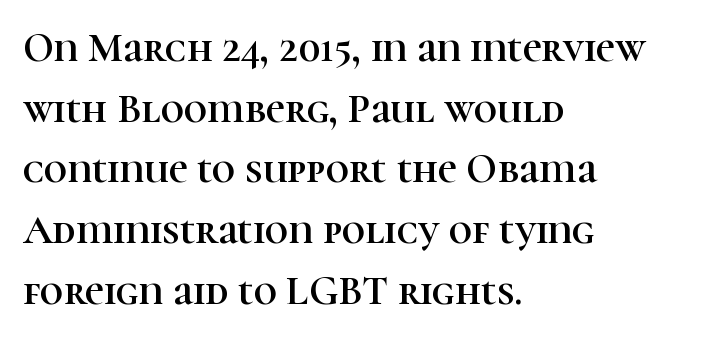
The image shows 41 px serif type, upright; set left-aligned, normal line spacing (1.48x), normal letter spacing, not underlined; high stroke contrast and a medium x-height.
